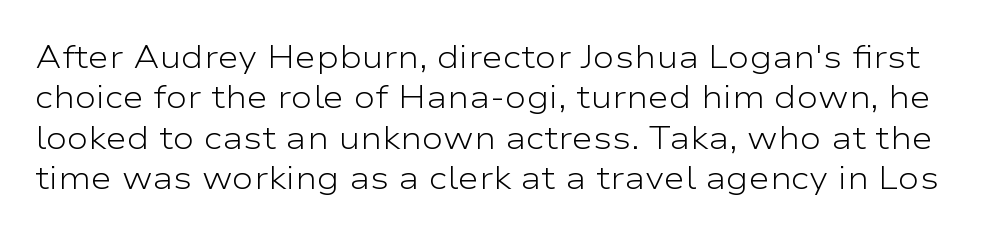
The image shows 32 px light, wide sans-serif type, upright; set normal line spacing (1.26x), normal letter spacing, not underlined; low stroke contrast and a medium x-height.
